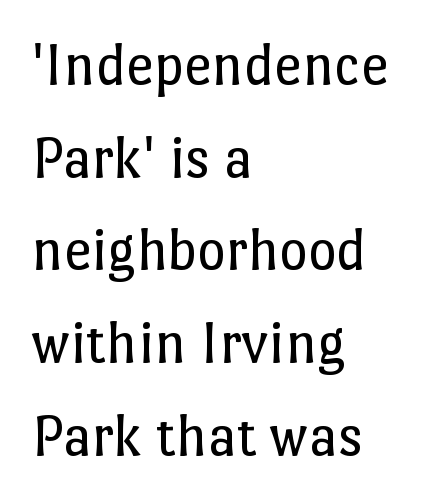
Q: Is the text bold? A: No.
Q: Is the text italic (slanted)? A: No, it is upright.
Q: Is the text underlined? A: No.
Q: How is the paragraph aligned? A: Left-aligned.
Q: Is the spacing between letters normal or unusually wide? A: Normal.
Q: Is the spacing between lines tight, normal or loose? A: Normal.
Q: Width (condensed, normal, or wide)? A: Normal.
Q: Stroke contrast? A: Low.
Q: x-height? A: Medium.
Q: Monospaced? A: No.
